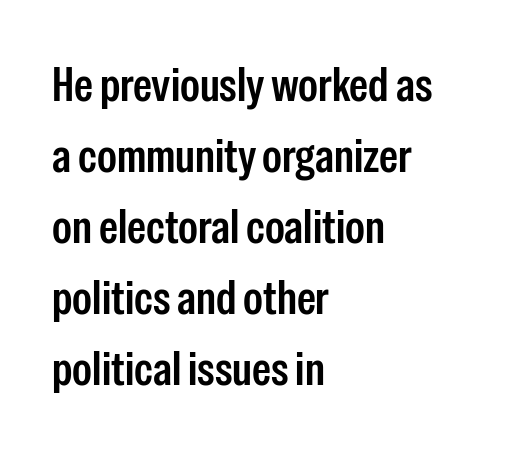
Vertical strokes here are truly vertical. Spacing verdict: proportional, widths tailored to each character. Does extra space separate the letters? No, they use regular spacing. Vertical spacing — default.
